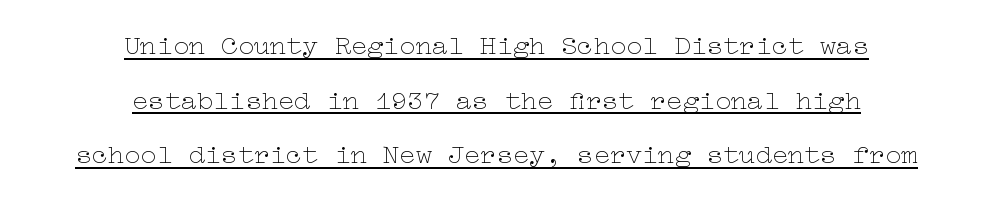
{"italic": "no", "bold": "no", "underline": "yes", "align": "center", "line_spacing": "loose", "line_spacing_ratio": 2.02, "letter_spacing": "normal", "letter_spacing_em": 0.0, "glyph_px": 27}
